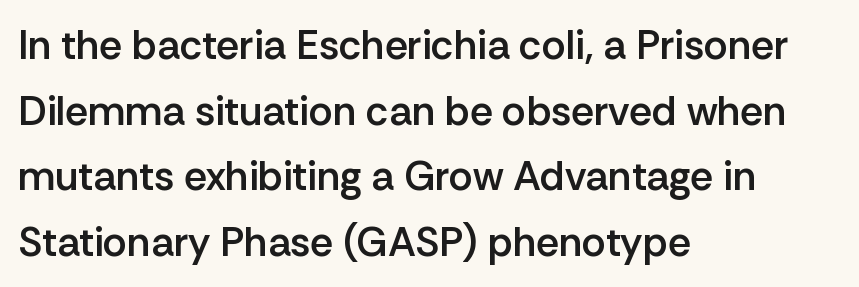
Q: Is the text bold? A: Semi-bold.
Q: Is the text italic (slanted)? A: No, it is upright.
Q: Is the typeface a serif or a sans-serif typeface? A: Sans-serif.
Q: Is the text underlined? A: No.
Q: How is the paragraph aligned? A: Left-aligned.
Q: Is the spacing between letters normal or unusually wide? A: Normal.
Q: Is the spacing between lines tight, normal or loose? A: Normal.
Q: Width (condensed, normal, or wide)? A: Normal.
Q: Stroke contrast? A: Low.
Q: x-height? A: Medium.
Q: Monospaced? A: No.
